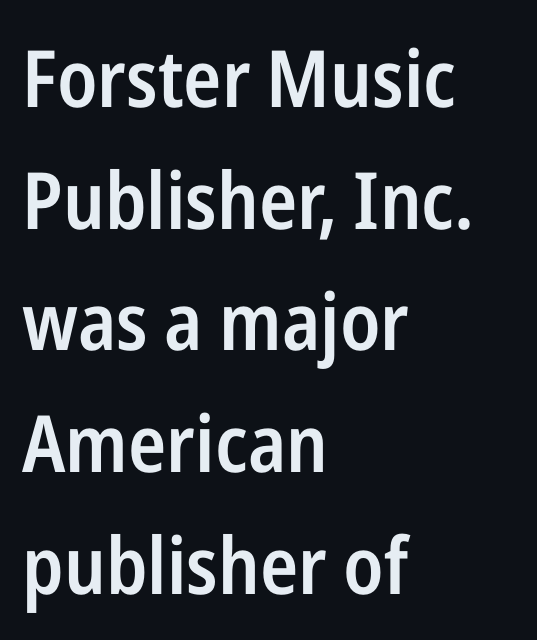
Each new line begins a customary step beneath the previous one. These lines are composed in type without serifs. This rendering uses left alignment, leaving the right contour irregular. A clean baseline with only descenders dipping below it. A bit beefed up — I'd call it semibold rather than bold. Each letter keeps its own natural width here, so spacing adapts to shape.
